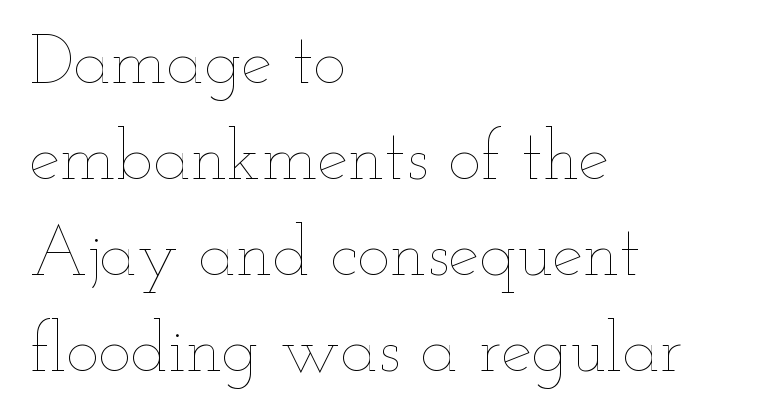
The image shows 70 px thin, wide type, upright; set left-aligned, normal line spacing (1.37x), normal letter spacing, not underlined; low stroke contrast and a small x-height.
